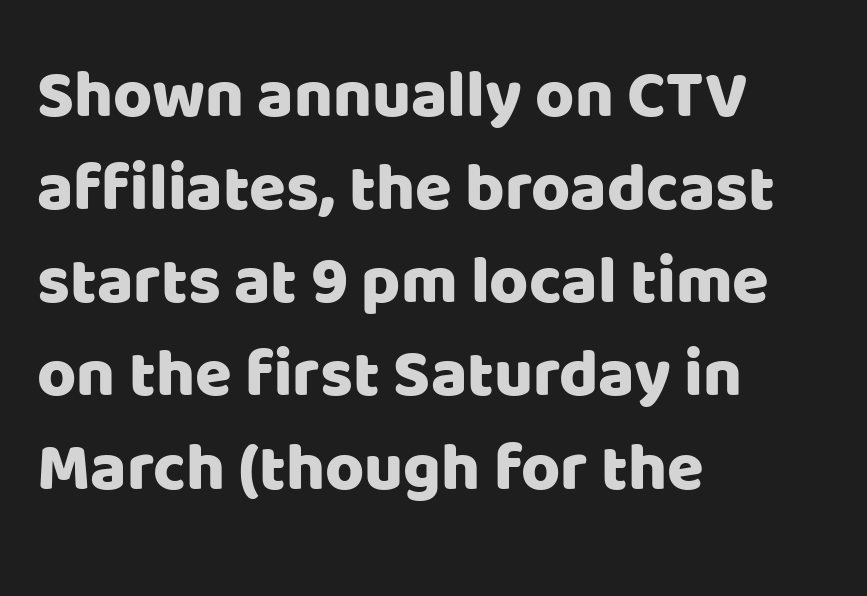
The image shows 67 px sans-serif type, upright; set left-aligned, normal line spacing (1.39x), normal letter spacing, not underlined; low stroke contrast and a large x-height.
